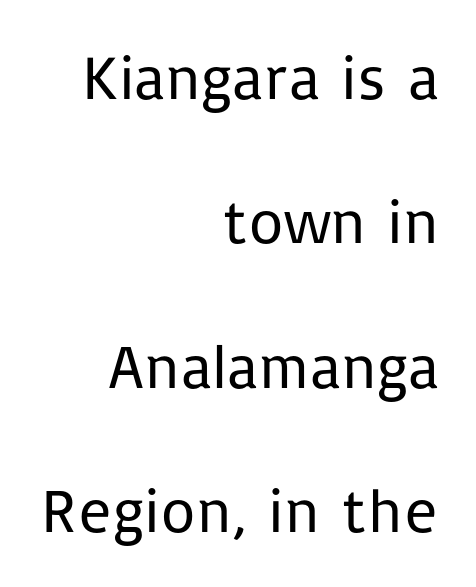
The image shows 62 px regular-weight sans-serif type, upright; set right-aligned, loose line spacing (2.33x), normal letter spacing, not underlined; low stroke contrast and a medium x-height.
